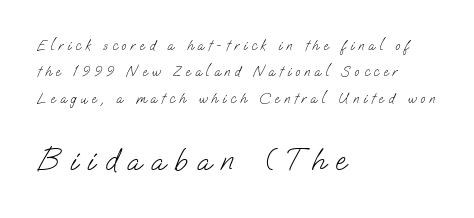
The image shows 31 px light sans-serif type; set left-aligned, line spacing 1.89x, unusually wide letter spacing (+0.32 em), not underlined; the second (bottom) block is 2.21x larger; low stroke contrast and a small x-height.
